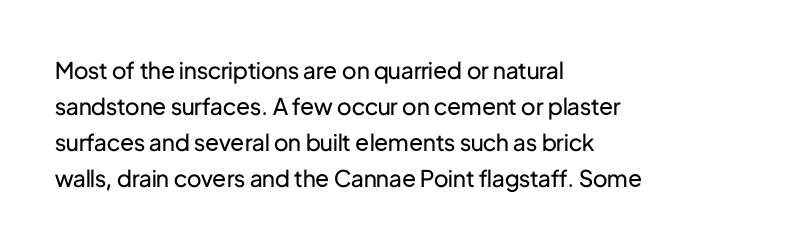
The image shows 23 px text type, upright; set left-aligned, normal line spacing (1.56x), normal letter spacing, not underlined.
